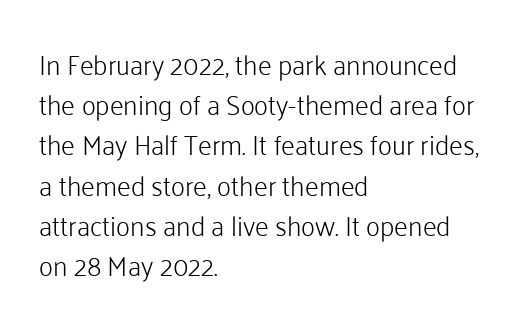
{"italic": "no", "bold": "no", "underline": "no", "align": "left", "line_spacing": "normal", "line_spacing_ratio": 1.49, "letter_spacing": "normal", "letter_spacing_em": 0.0, "glyph_px": 27}
